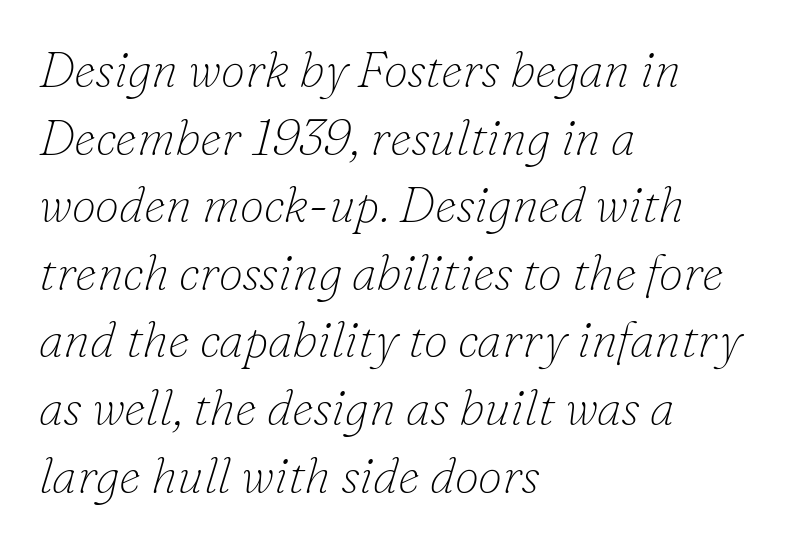
{"serif": "yes", "italic": "yes", "lean": "right", "slant_degrees": 16, "bold": "no", "weight": "thin", "width": "normal", "stroke_contrast": "low", "x_height": "small", "monospaced": "no", "underline": "no", "align": "left", "line_spacing": "normal", "line_spacing_ratio": 1.38, "letter_spacing": "normal", "letter_spacing_em": 0.0, "glyph_px": 49}
